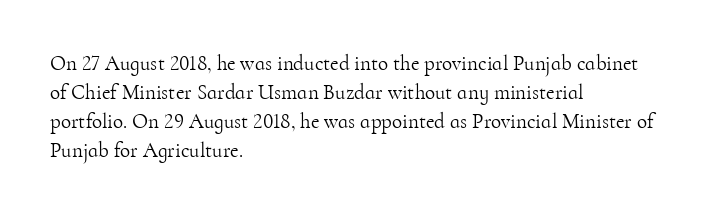
Letters rest on an invisible, unmarked baseline. Heaviness? Minimal to ordinary, like unemphasized prose. The rendering anchors every line to the left-hand side. The line-height multiplier appears to be the usual default.
